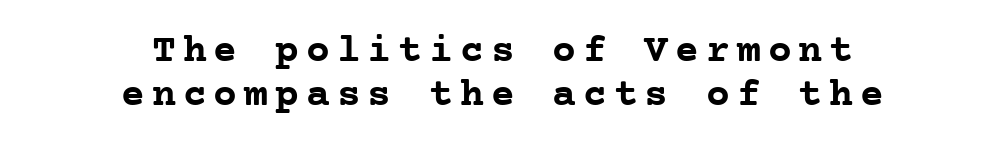
{"serif": "yes", "italic": "no", "bold": "yes", "weight": "semibold", "width": "normal", "stroke_contrast": "low", "x_height": "medium", "monospaced": "yes", "underline": "no", "align": "center", "line_spacing": "tight", "line_spacing_ratio": 1.1, "glyph_px": 40}
